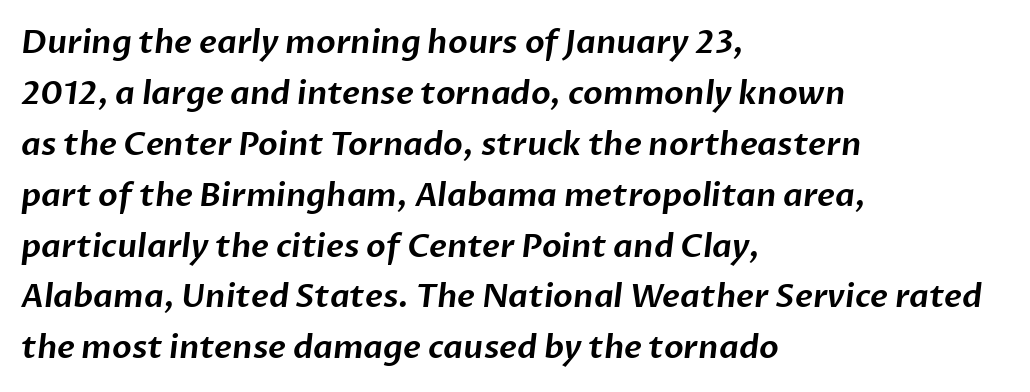
{"serif": "no", "width": "normal", "stroke_contrast": "low", "x_height": "medium", "monospaced": "no", "underline": "no", "align": "left", "line_spacing": "normal", "line_spacing_ratio": 1.59, "letter_spacing": "normal", "letter_spacing_em": 0.0, "glyph_px": 32}
